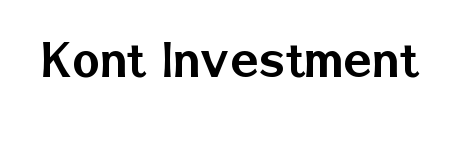
Q: Is the text italic (slanted)? A: No, it is upright.
Q: Is the typeface a serif or a sans-serif typeface? A: Sans-serif.
Q: Is the text underlined? A: No.
Q: Is the spacing between letters normal or unusually wide? A: Normal.
Q: Width (condensed, normal, or wide)? A: Normal.
Q: Stroke contrast? A: Low.
Q: x-height? A: Medium.
Q: Monospaced? A: No.
